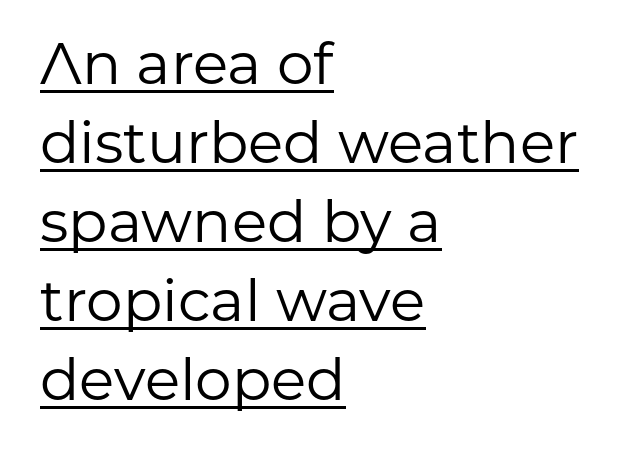
{"serif": "no", "italic": "no", "bold": "no", "weight": "regular", "width": "normal", "stroke_contrast": "low", "x_height": "medium", "monospaced": "no", "underline": "yes", "align": "left", "line_spacing": "normal", "line_spacing_ratio": 1.36, "letter_spacing": "normal", "letter_spacing_em": 0.0, "glyph_px": 58}
